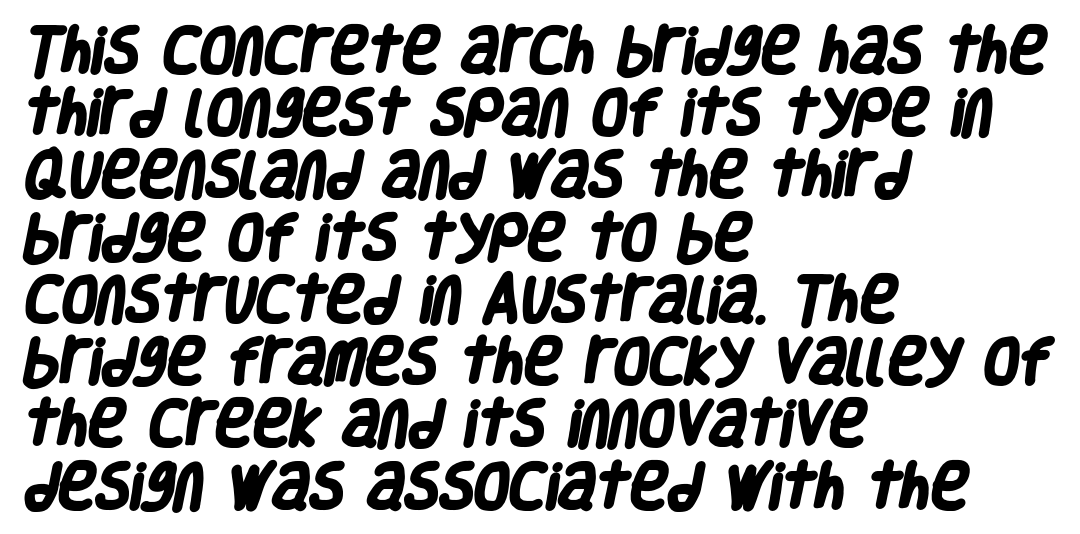
Q: Is the text bold? A: Yes.
Q: Is the typeface a serif or a sans-serif typeface? A: Sans-serif.
Q: Is the text underlined? A: No.
Q: How is the paragraph aligned? A: Left-aligned.
Q: Is the spacing between letters normal or unusually wide? A: Normal.
Q: Width (condensed, normal, or wide)? A: Condensed.
Q: Stroke contrast? A: Low.
Q: x-height? A: Large.
Q: Monospaced? A: No.
